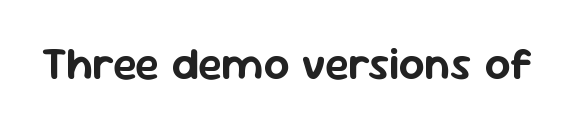
The image shows 45 px sans-serif type, upright; set normal letter spacing, not underlined; low stroke contrast and a medium x-height.
